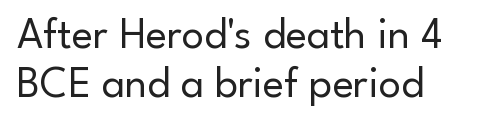
Q: Is the text bold? A: No.
Q: Is the text italic (slanted)? A: No, it is upright.
Q: Is the typeface a serif or a sans-serif typeface? A: Sans-serif.
Q: Is the text underlined? A: No.
Q: Is the spacing between letters normal or unusually wide? A: Normal.
Q: Is the spacing between lines tight, normal or loose? A: Tight.
Q: Width (condensed, normal, or wide)? A: Normal.
Q: Stroke contrast? A: Low.
Q: x-height? A: Small.
Q: Monospaced? A: No.
